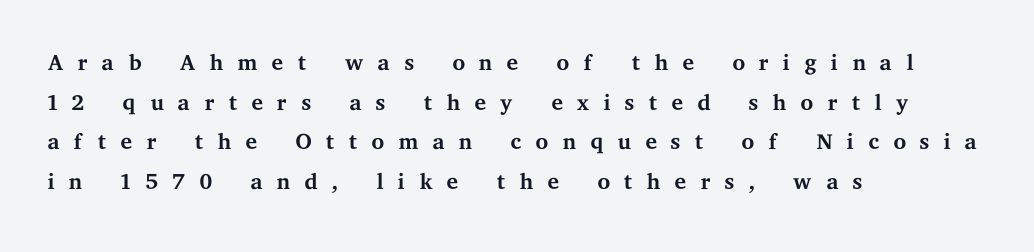
Ordinary non-slanted type is in use. Letter spacing: wide. Looks like regular typesetting: each glyph gets only the width it needs. The face looks like a standard text weight, possibly lighter. The strip under each line holds only bare page.
